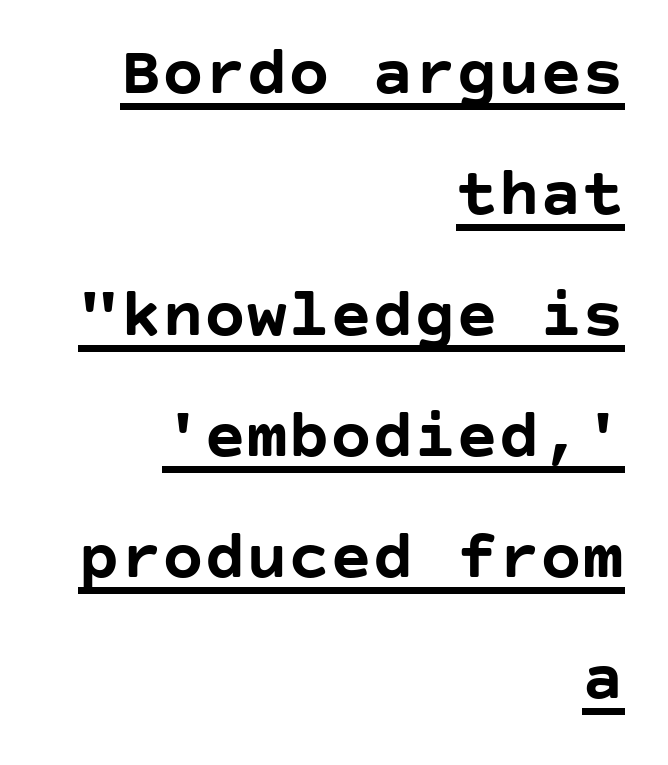
Q: Is the text bold? A: Yes.
Q: Is the text italic (slanted)? A: No, it is upright.
Q: Is the typeface a serif or a sans-serif typeface? A: Sans-serif.
Q: Is the text underlined? A: Yes.
Q: How is the paragraph aligned? A: Right-aligned.
Q: Is the spacing between letters normal or unusually wide? A: Normal.
Q: Width (condensed, normal, or wide)? A: Normal.
Q: Stroke contrast? A: Low.
Q: x-height? A: Large.
